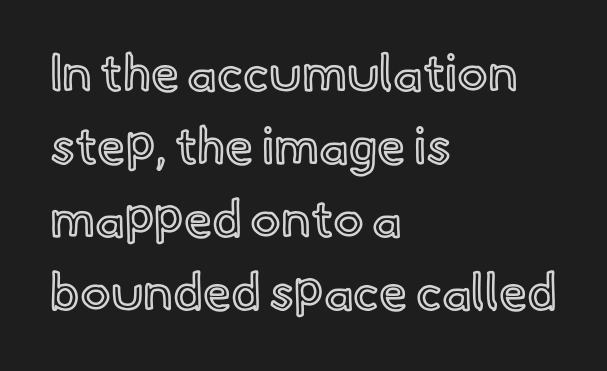
Check under the words: just untouched page. Note the varied advance widths — an 'i' is clearly narrower than an 'm'. What's the leading like? Ordinary, nothing unusual. When letters stand straight like this, we call the style roman or upright. Short and long lines alike share a common starting point at left. This sample uses plain, unmodified letter spacing.
